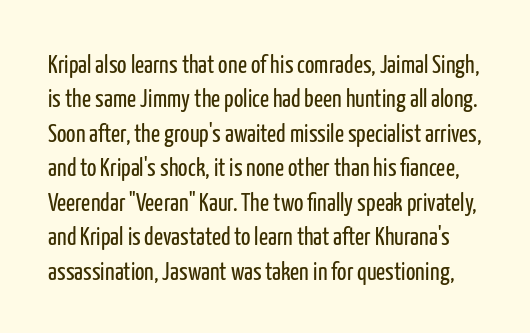
The image shows 25 px text type, upright; set normal line spacing (1.38x), normal letter spacing, not underlined.
